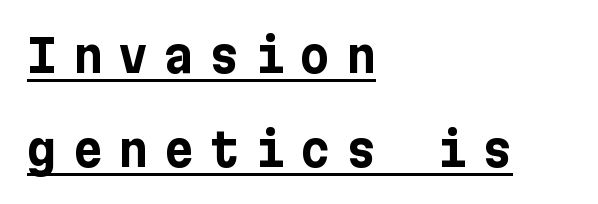
The typeface chosen for these lines omits serifs. Ordinary non-slanted type is in use. This rendering uses left alignment, leaving the right contour irregular. Successive baselines arrive slowly, with a big drop between each. Notice how a bar underscores the lettering throughout. Typesetter's note: full bold, strokes at maximum text heaviness.
